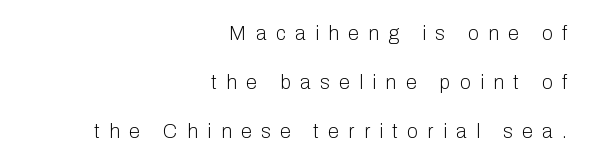
Stroke thickness stays within the range of a standard reading face or lighter. This is roman type, the default non-slanted kind. Letter spacing: wide. These lines are set flush right with a ragged left edge. Honestly, there is no underline to notice here at all.
